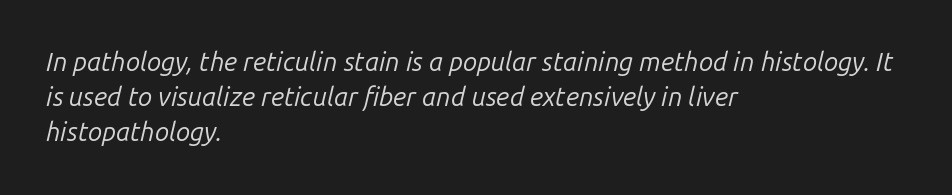
Q: Is the text bold? A: No.
Q: Is the text italic (slanted)? A: Yes, it leans right by about 14 degrees.
Q: Is the text underlined? A: No.
Q: How is the paragraph aligned? A: Left-aligned.
Q: Is the spacing between letters normal or unusually wide? A: Normal.
Q: Is the spacing between lines tight, normal or loose? A: Normal.
